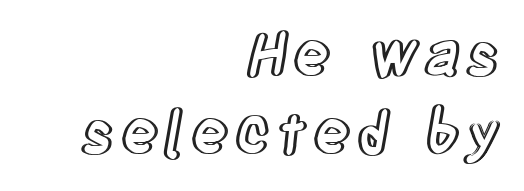
What's the leading like? Ordinary, nothing unusual. These lines are rendered in a variable-pitch font. Words float on clear page, feet unadorned. Is the block centered? No — it sits flush against the right margin.
